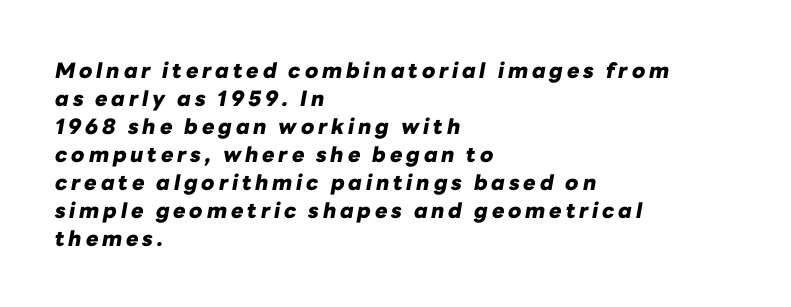
The image shows 21 px bold type, italic (leaning right); set left-aligned, normal line spacing (1.33x), not underlined.
